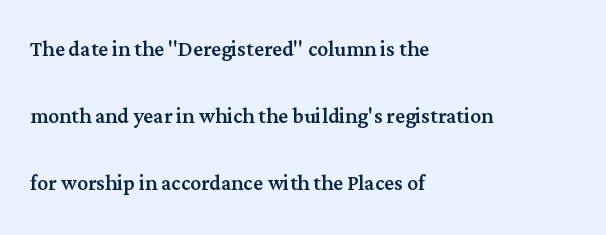
The zone under the glyphs is completely vacant. The paragraph has a hard left edge and a soft right edge. The gaps between neighbouring characters are ordinary and unremarkable. When letters stand straight like this, we call the style roman or upright. Horizontal bands of white between lines are thick stripes.
